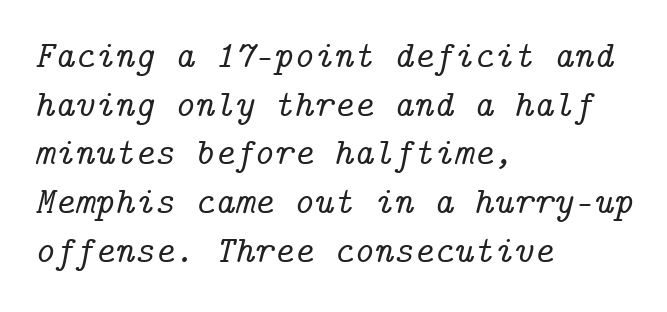
Q: Is the text italic (slanted)? A: Yes, it leans right by about 14 degrees.
Q: Is the typeface a serif or a sans-serif typeface? A: Serif.
Q: Is the text underlined? A: No.
Q: How is the paragraph aligned? A: Left-aligned.
Q: Is the spacing between letters normal or unusually wide? A: Normal.
Q: Is the spacing between lines tight, normal or loose? A: Normal.
Q: Width (condensed, normal, or wide)? A: Normal.
Q: Stroke contrast? A: Low.
Q: x-height? A: Medium.
